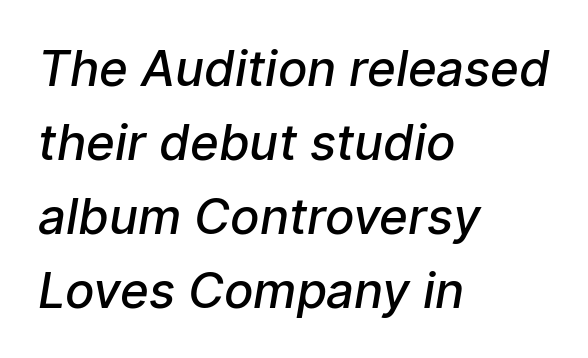
{"serif": "no", "bold": "semi", "weight": "semibold", "width": "normal", "stroke_contrast": "low", "x_height": "medium", "monospaced": "no", "underline": "no", "align": "left", "line_spacing": "normal", "line_spacing_ratio": 1.51, "letter_spacing": "normal", "letter_spacing_em": 0.0, "glyph_px": 49}
